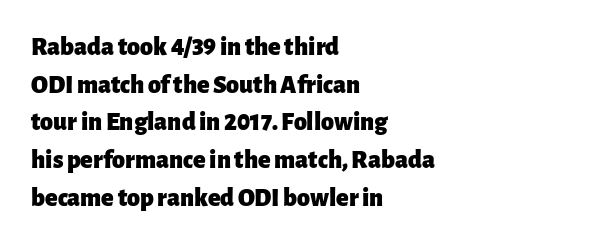
{"italic": "no", "bold": "yes", "underline": "no", "align": "left", "line_spacing": "normal", "line_spacing_ratio": 1.45, "letter_spacing": "normal", "letter_spacing_em": 0.0, "glyph_px": 26}
